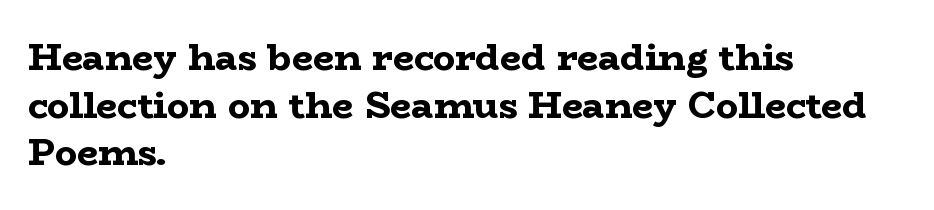
{"serif": "yes", "italic": "no", "bold": "yes", "weight": "bold", "width": "wide", "stroke_contrast": "low", "x_height": "medium", "monospaced": "no", "underline": "no", "align": "left", "line_spacing": "normal", "line_spacing_ratio": 1.29, "letter_spacing": "normal", "letter_spacing_em": 0.0, "glyph_px": 37}
